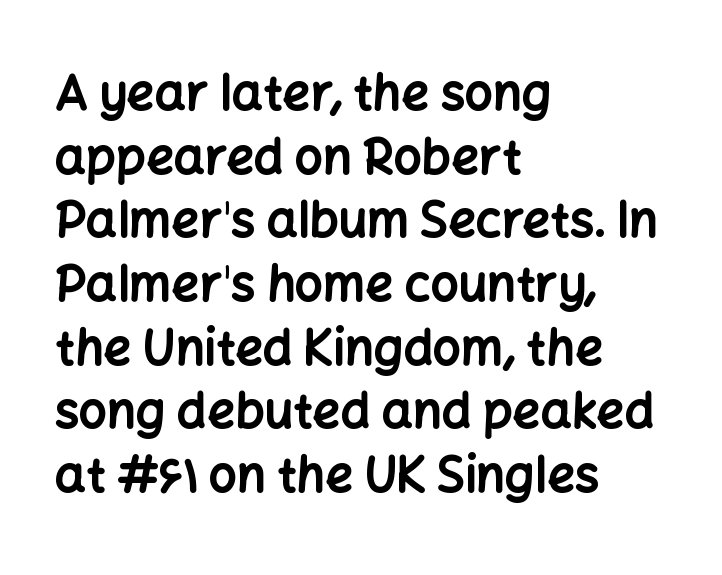
Regarding leading, the lines here are spaced in the standard way. Is this a fixed-width face? No — the glyphs have proportional, varying widths. Nope, not italic — everything's standing straight. There is no visible air inserted between adjacent glyphs.
